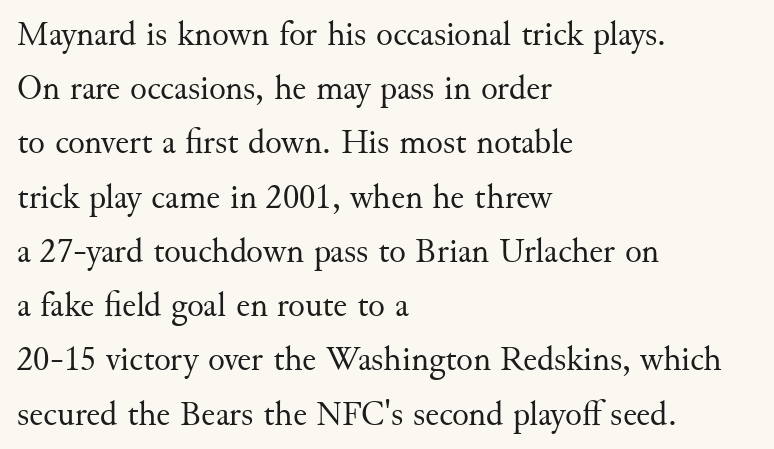
The image shows 35 px regular-weight serif type, upright; set left-aligned, normal line spacing (1.55x), normal letter spacing, not underlined; medium stroke contrast and a small x-height.
